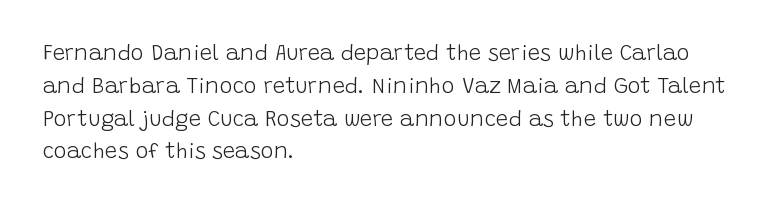
Q: Is the text bold? A: No.
Q: Is the text italic (slanted)? A: No, it is upright.
Q: Is the text underlined? A: No.
Q: How is the paragraph aligned? A: Left-aligned.
Q: Is the spacing between letters normal or unusually wide? A: Normal.
Q: Is the spacing between lines tight, normal or loose? A: Normal.
